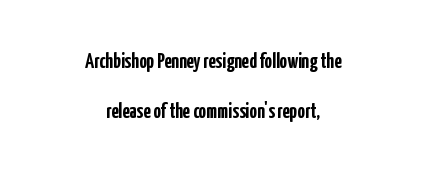
Q: Is the text bold? A: Yes.
Q: Is the text italic (slanted)? A: No, it is upright.
Q: Is the text underlined? A: No.
Q: How is the paragraph aligned? A: Centered.
Q: Is the spacing between letters normal or unusually wide? A: Normal.
Q: Is the spacing between lines tight, normal or loose? A: Loose.
